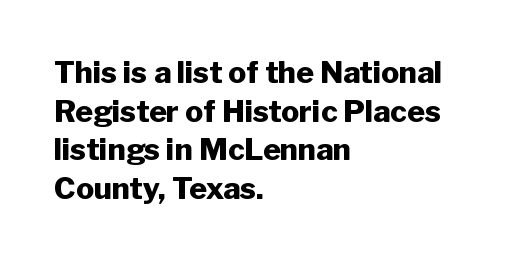
Stroke terminals: plain, sans-serif. The sample has been set heavy, in full bold. Posture: vertical. The rows are spaced the way most documents space them.
